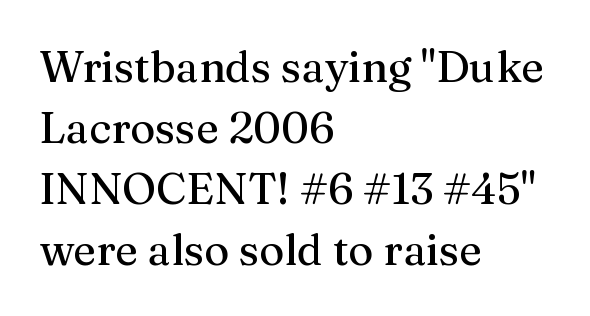
{"serif": "yes", "italic": "no", "width": "normal", "stroke_contrast": "medium", "x_height": "medium", "monospaced": "no", "underline": "no", "align": "left", "line_spacing": "normal", "line_spacing_ratio": 1.42, "letter_spacing": "normal", "letter_spacing_em": 0.0, "glyph_px": 43}
